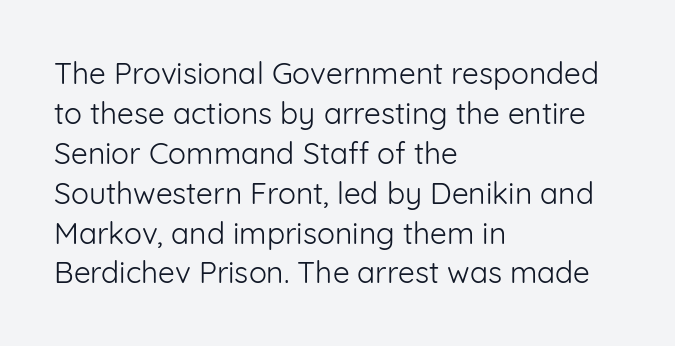
The image shows 30 px light sans-serif type, upright; set left-aligned, normal line spacing (1.33x), normal letter spacing, not underlined; low stroke contrast and a medium x-height.
